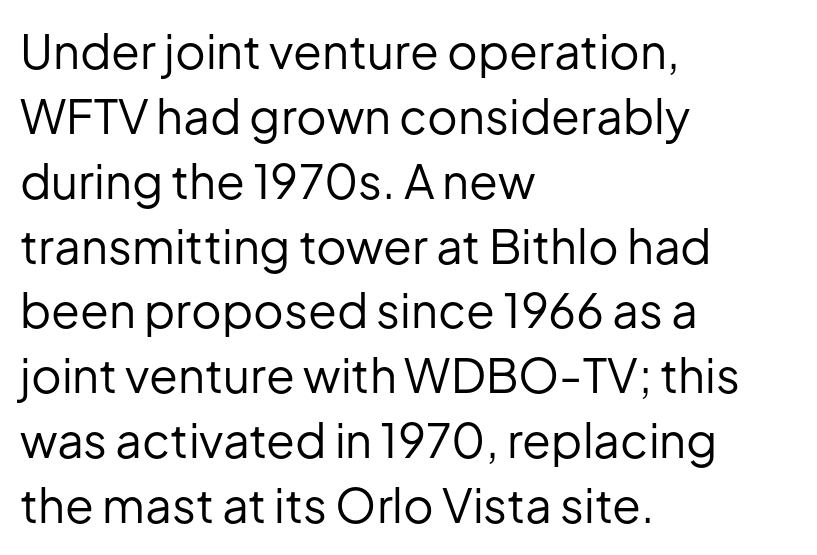
Letterform terminals end flat and unadorned throughout the passage. You could call the tracking neutral — neither tight nor loose. Words float on clear page, feet unadorned. The lines in this sample share a left origin and differ only in where they stop. Unbolded letterforms with no extra heft.
